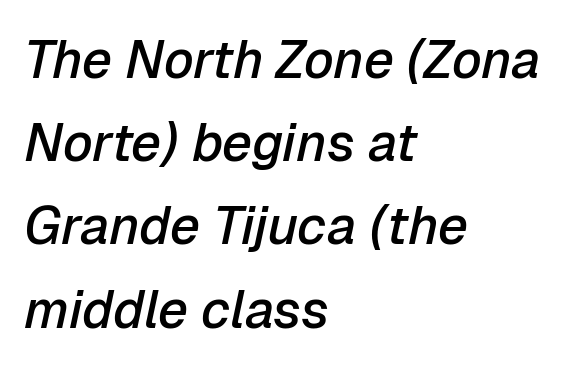
The image shows 53 px semibold type, italic (leaning right); set left-aligned, normal line spacing (1.57x), normal letter spacing, not underlined; low stroke contrast and a medium x-height.
